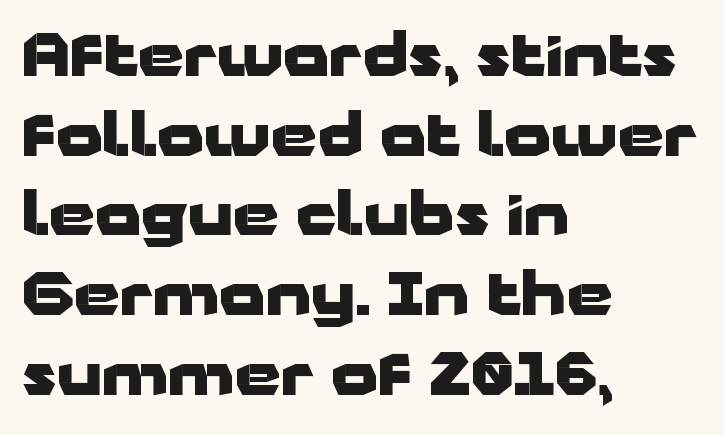
{"serif": "no", "italic": "no", "bold": "yes", "weight": "heavy", "width": "wide", "stroke_contrast": "low", "x_height": "medium", "monospaced": "no", "underline": "no", "align": "left", "line_spacing": "normal", "line_spacing_ratio": 1.35, "letter_spacing": "normal", "letter_spacing_em": 0.0, "glyph_px": 59}
